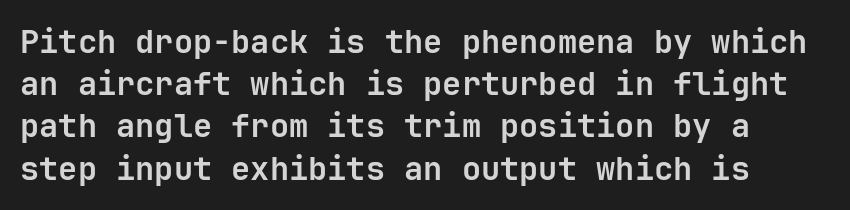
{"serif": "no", "italic": "no", "bold": "yes", "weight": "bold", "width": "normal", "stroke_contrast": "low", "x_height": "medium", "monospaced": "yes", "underline": "no", "line_spacing": "normal", "line_spacing_ratio": 1.32, "letter_spacing": "normal", "letter_spacing_em": 0.0, "glyph_px": 32}
